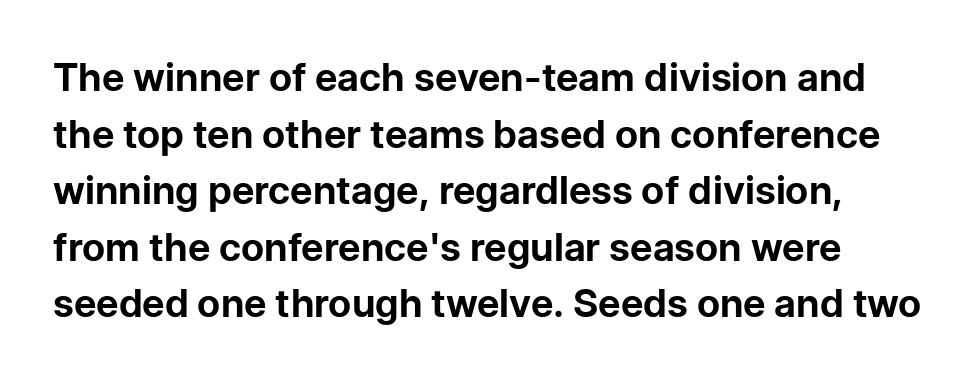
{"serif": "no", "italic": "no", "bold": "yes", "weight": "bold", "width": "normal", "stroke_contrast": "low", "x_height": "medium", "monospaced": "no", "underline": "no", "line_spacing": "normal", "line_spacing_ratio": 1.45, "letter_spacing": "normal", "letter_spacing_em": 0.0, "glyph_px": 39}
